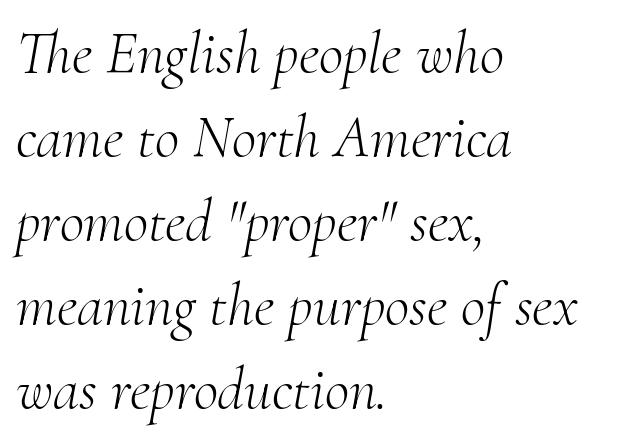
Q: Is the text bold? A: No.
Q: Is the text italic (slanted)? A: Yes, it leans right by about 10 degrees.
Q: Is the typeface a serif or a sans-serif typeface? A: Serif.
Q: Is the text underlined? A: No.
Q: How is the paragraph aligned? A: Left-aligned.
Q: Is the spacing between letters normal or unusually wide? A: Normal.
Q: Is the spacing between lines tight, normal or loose? A: Normal.
Q: Width (condensed, normal, or wide)? A: Normal.
Q: Stroke contrast? A: Medium.
Q: x-height? A: Small.
Q: Monospaced? A: No.
